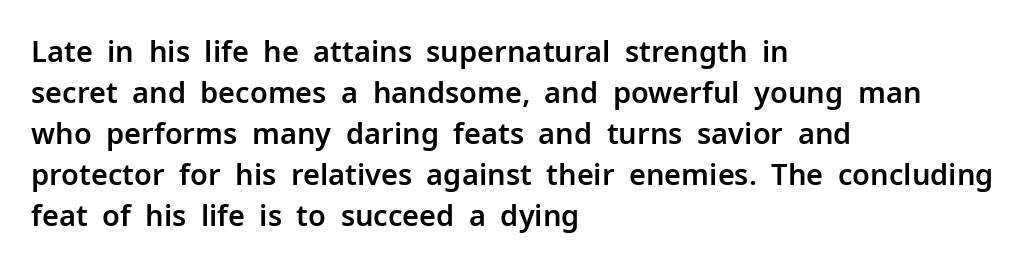
A bare baseline throughout the passage. The block of text has a typical density, with ordinary space between rows. Do the letters lean? They stand straight. The tracking reads as untouched default to a designer's eye.
